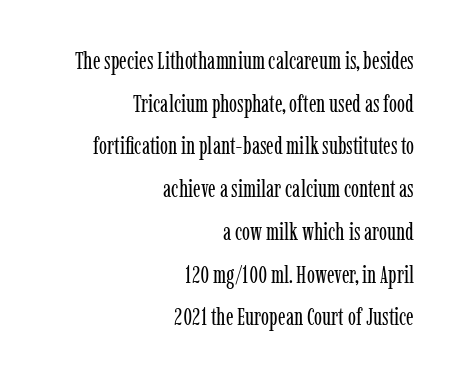
{"italic": "no", "bold": "no", "underline": "no", "align": "right", "line_spacing_ratio": 1.78, "letter_spacing": "normal", "letter_spacing_em": 0.0, "glyph_px": 24}
